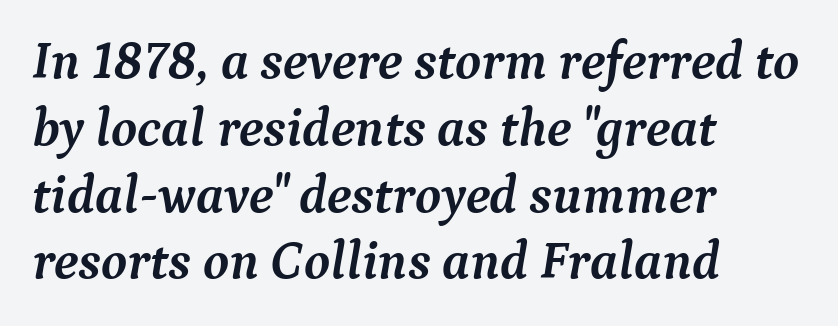
The image shows 53 px semibold serif type, italic (leaning right); set left-aligned, normal line spacing (1.26x), normal letter spacing, not underlined; medium stroke contrast and a medium x-height.
